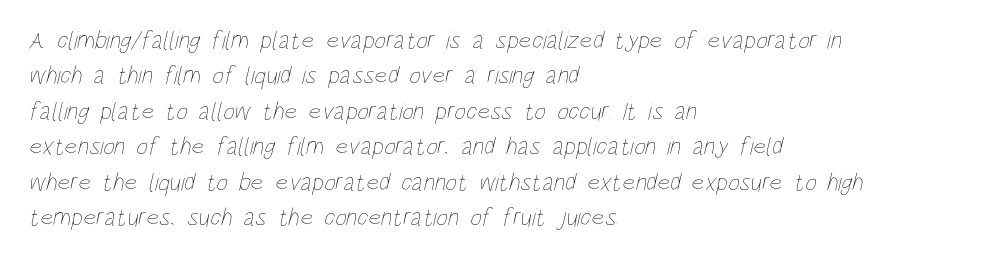
These lines keep a tight, regular rhythm from letter to letter. Whoever set this chose a conventional vertical rhythm. Clear beneath every line of the passage. Ink coverage per letter is moderate at most.
